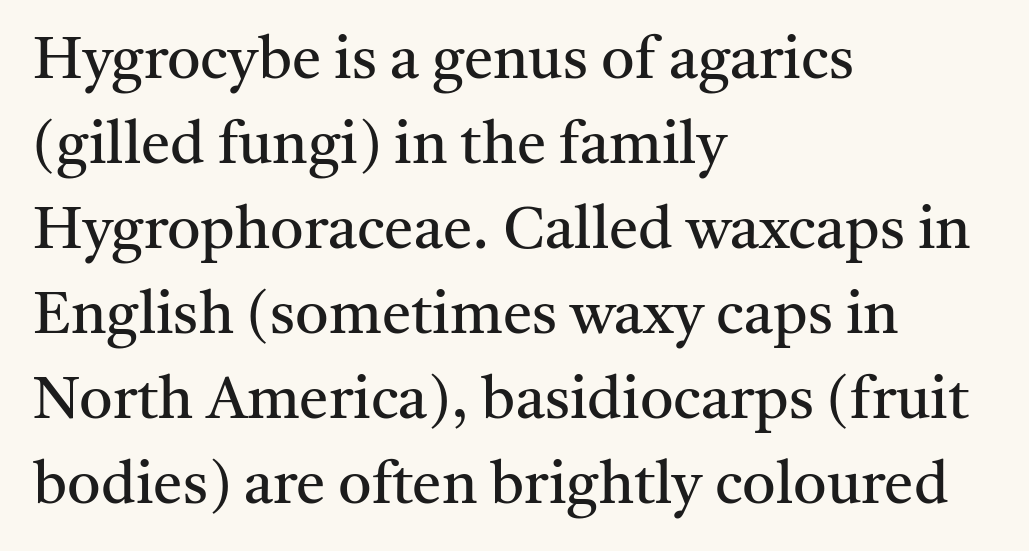
{"serif": "yes", "italic": "no", "bold": "no", "weight": "regular", "width": "normal", "stroke_contrast": "medium", "x_height": "medium", "monospaced": "no", "underline": "no", "align": "left", "line_spacing": "normal", "line_spacing_ratio": 1.44, "letter_spacing": "normal", "letter_spacing_em": 0.0, "glyph_px": 59}
